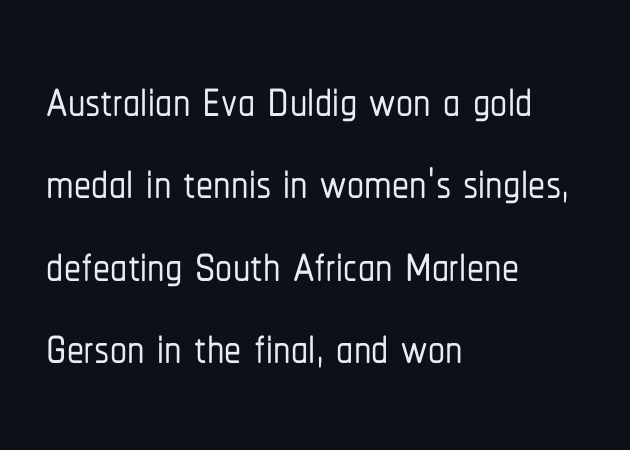
{"serif": "no", "italic": "no", "width": "condensed", "stroke_contrast": "low", "x_height": "medium", "monospaced": "no", "underline": "no", "align": "left", "line_spacing_ratio": 1.21, "letter_spacing": "normal", "letter_spacing_em": 0.0, "glyph_px": 68}
